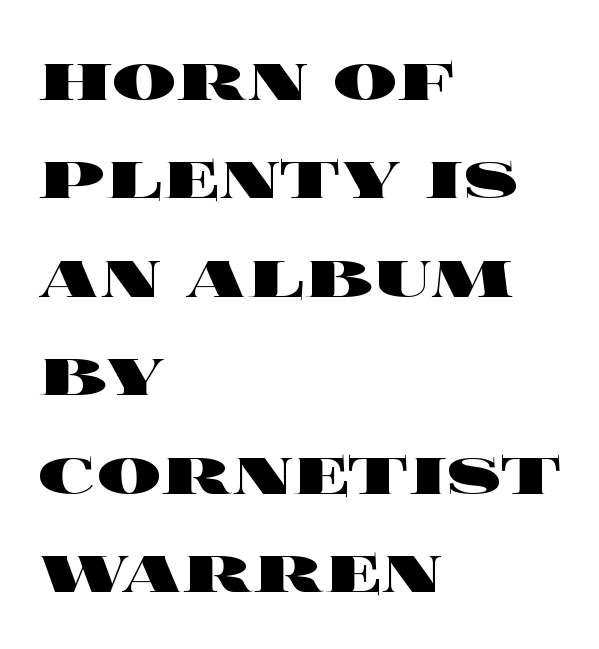
Q: Is the text bold? A: Yes.
Q: Is the text italic (slanted)? A: No, it is upright.
Q: Is the text underlined? A: No.
Q: How is the paragraph aligned? A: Left-aligned.
Q: Is the spacing between letters normal or unusually wide? A: Normal.
Q: Width (condensed, normal, or wide)? A: Wide.
Q: x-height? A: Large.
Q: Monospaced? A: No.
